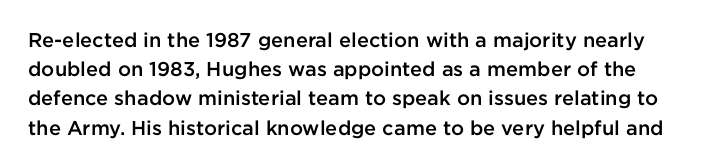
Q: Is the text bold? A: Semi-bold.
Q: Is the text italic (slanted)? A: No, it is upright.
Q: Is the text underlined? A: No.
Q: Is the spacing between letters normal or unusually wide? A: Normal.
Q: Is the spacing between lines tight, normal or loose? A: Normal.
